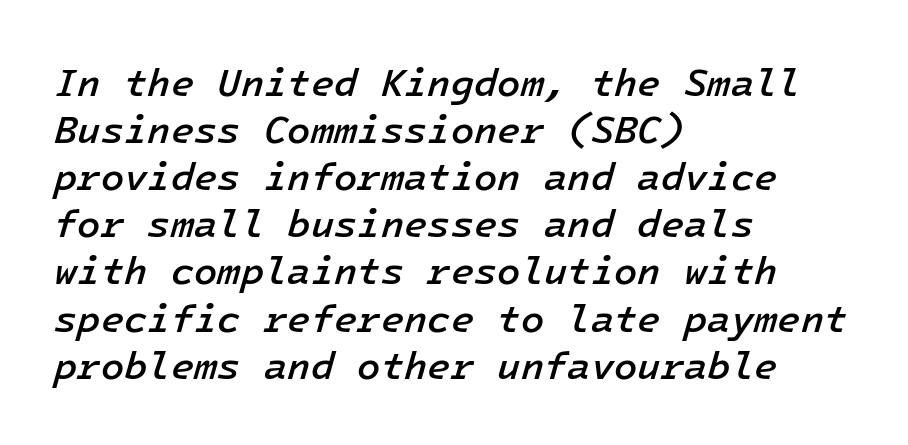
A clean baseline with only descenders dipping below it. Typographic density is moderately raised because the face is semibold. The setting favours the left margin, as ordinary paragraphs usually do. The specimen reads as italic at a glance. Observe the ordinary spacing: letters are neighbours, not strangers.
